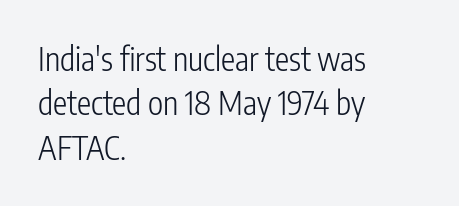
{"serif": "no", "italic": "no", "bold": "no", "weight": "light", "width": "condensed", "stroke_contrast": "low", "x_height": "medium", "monospaced": "no", "underline": "no", "align": "left", "line_spacing": "normal", "line_spacing_ratio": 1.39, "letter_spacing": "normal", "letter_spacing_em": 0.0, "glyph_px": 32}
